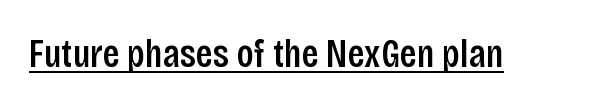
{"serif": "no", "italic": "no", "bold": "semi", "weight": "semibold", "width": "condensed", "stroke_contrast": "low", "x_height": "large", "monospaced": "no", "underline": "yes", "letter_spacing": "normal", "letter_spacing_em": 0.0, "glyph_px": 40}
